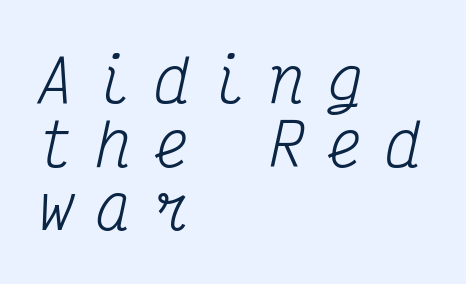
{"serif": "yes", "italic": "yes", "lean": "right", "slant_degrees": 12, "bold": "no", "weight": "regular", "width": "condensed", "stroke_contrast": "medium", "x_height": "medium", "monospaced": "yes", "underline": "no", "align": "left", "line_spacing": "tight", "line_spacing_ratio": 1.08, "letter_spacing": "wide", "letter_spacing_em": 0.38, "glyph_px": 59}
